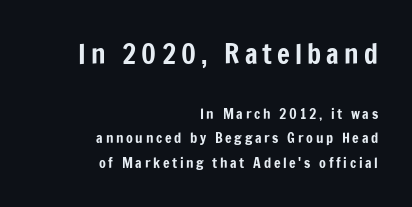
{"italic": "no", "underline": "no", "align": "right", "line_spacing_ratio": 1.75, "larger_block": "first", "size_ratio": 1.93, "glyph_px": 27}
